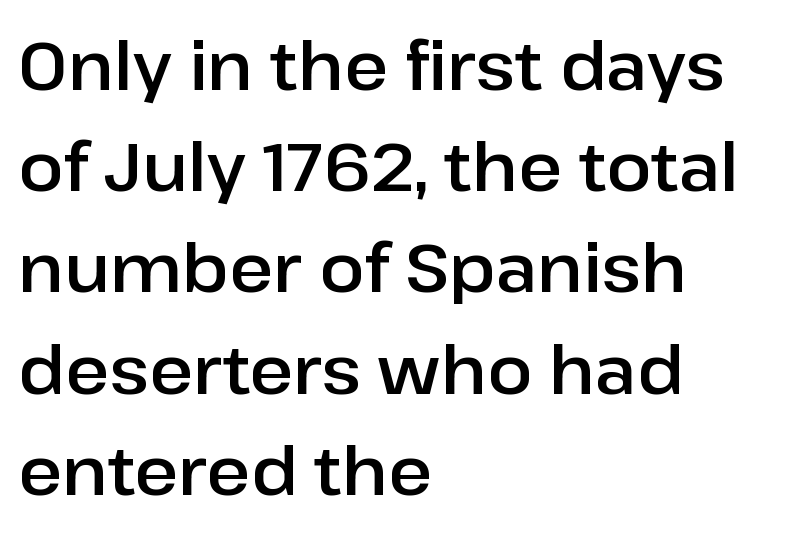
Normally led — the rows are evenly, conventionally spaced. A typesetter would label this face a sans. The strip under each line holds only bare page. Is this a fixed-width face? No — the glyphs have proportional, varying widths. Ascenders rise straight up at ninety degrees. Typeset ragged right — the left edge is the straight one.
